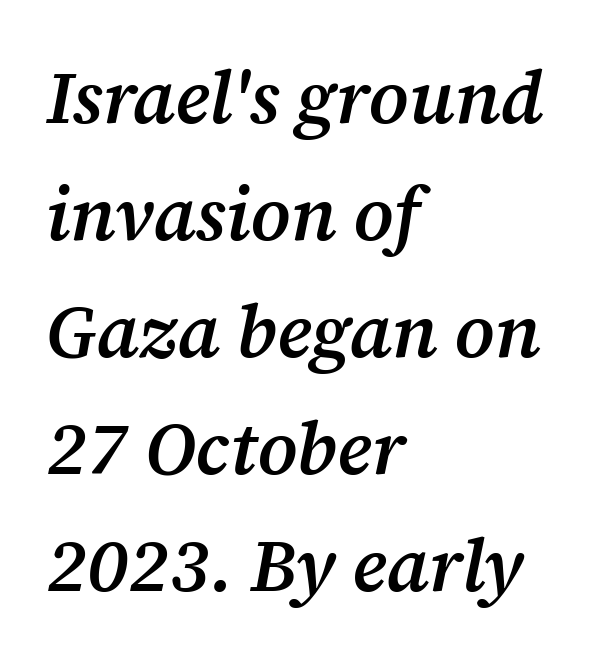
The image shows 74 px semibold serif type, italic (leaning right); set left-aligned, normal line spacing (1.58x), normal letter spacing, not underlined; medium stroke contrast and a medium x-height.
